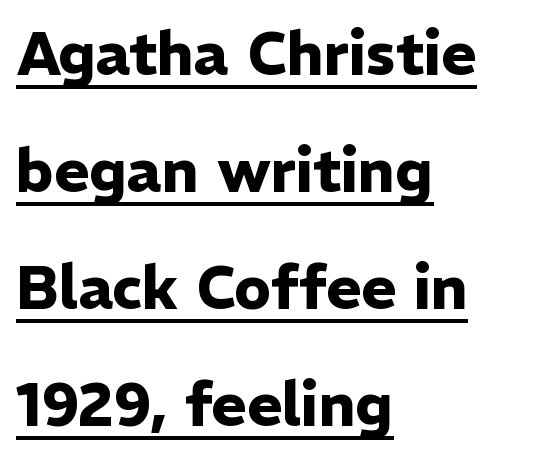
Note the varied advance widths — an 'i' is clearly narrower than an 'm'. Between one letter and the next there's only the usual sliver of space. The face used here is a sans, in the tradition of grotesques and geometrics. Heft: maximum for text — a bold. Notice the wide empty band between every row — that's loose leading.
